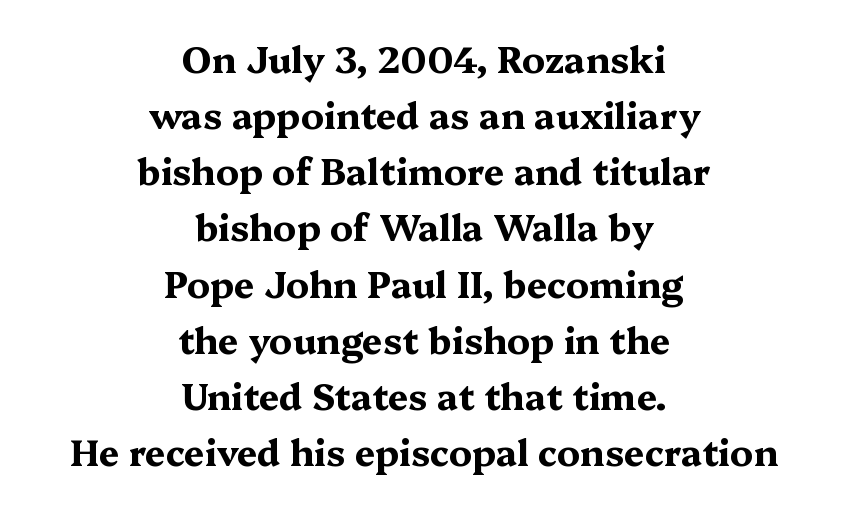
Q: Is the text bold? A: Yes.
Q: Is the text italic (slanted)? A: No, it is upright.
Q: Is the typeface a serif or a sans-serif typeface? A: Serif.
Q: Is the text underlined? A: No.
Q: How is the paragraph aligned? A: Centered.
Q: Is the spacing between letters normal or unusually wide? A: Normal.
Q: Is the spacing between lines tight, normal or loose? A: Normal.
Q: Width (condensed, normal, or wide)? A: Wide.
Q: Stroke contrast? A: Medium.
Q: x-height? A: Medium.
Q: Monospaced? A: No.
